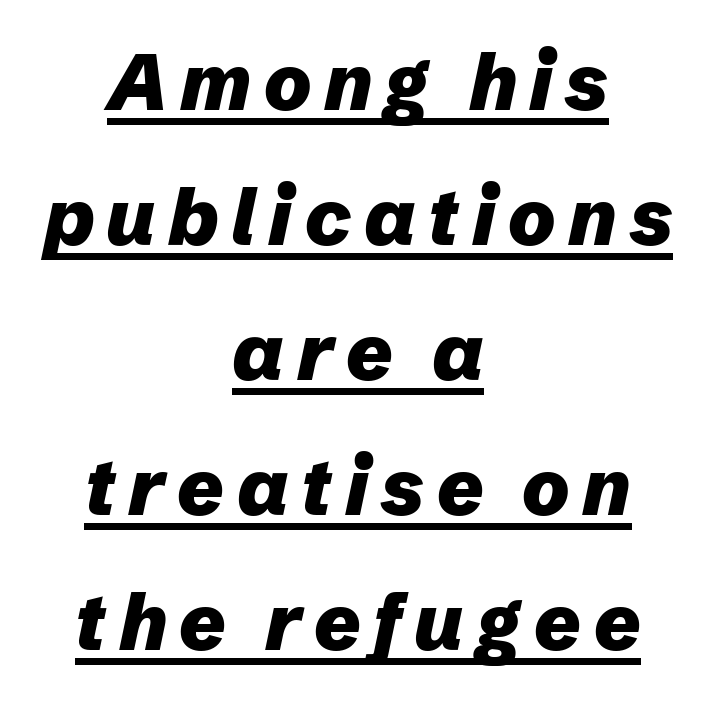
The image shows 79 px heavy type, italic (leaning right); set centered, line spacing 1.71x, underlined; low stroke contrast and a medium x-height.
